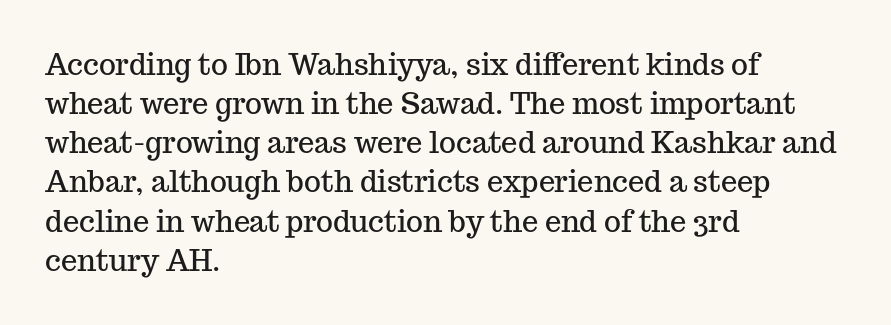
The lettering stays uniformly vertical, giving the passage a roman look. The letterforms sit shoulder to shoulder at normal distance. This rendering uses left alignment, leaving the right contour irregular. Think of a printed novel: that variable character pitch is what you see here. The glyphs in this specimen are seriffed.
